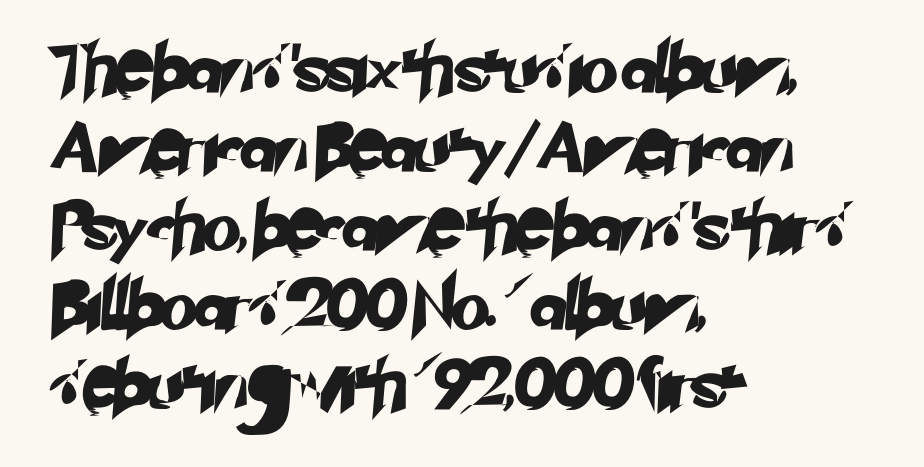
{"serif": "no", "width": "normal", "stroke_contrast": "low", "x_height": "small", "monospaced": "no", "underline": "no", "align": "left", "line_spacing": "normal", "line_spacing_ratio": 1.58, "letter_spacing": "normal", "letter_spacing_em": 0.0, "glyph_px": 50}
